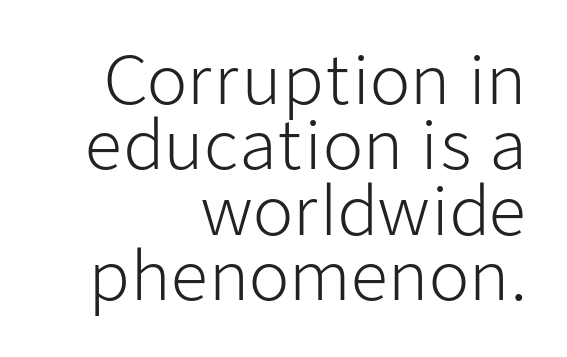
Quick note: not italic, upright. The passage is arranged like a letterhead date or caption credit — flush right. Each word holds together tightly as a unit, with standard inter-letter gaps. Students, observe: this is what under-led, compact text looks like.
